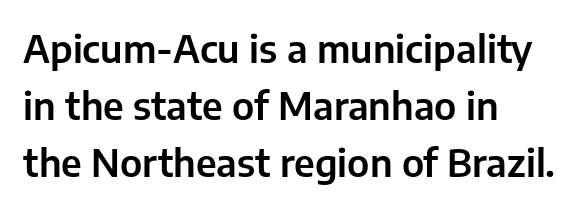
The image shows 38 px sans-serif type, upright; set left-aligned, normal line spacing (1.5x), normal letter spacing, not underlined; low stroke contrast and a medium x-height.
